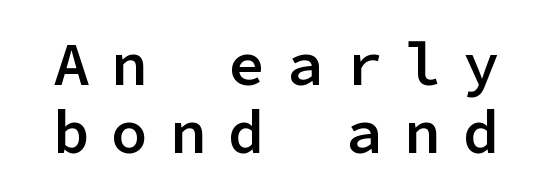
The image shows 61 px semibold sans-serif type, upright, monospaced; set tight line spacing (1.11x), unusually wide letter spacing (+0.36 em), not underlined; low stroke contrast and a medium x-height.
